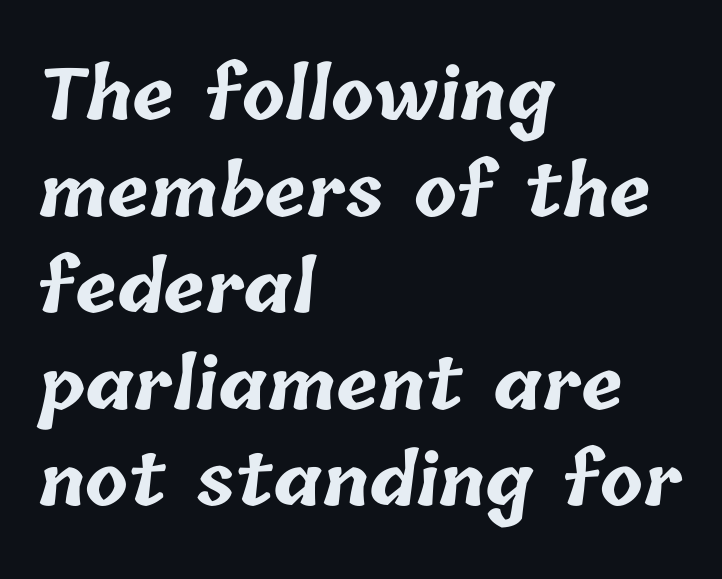
{"bold": "yes", "weight": "bold", "width": "normal", "stroke_contrast": "low", "x_height": "medium", "monospaced": "no", "underline": "no", "align": "left", "line_spacing": "normal", "line_spacing_ratio": 1.38, "letter_spacing": "normal", "letter_spacing_em": 0.0, "glyph_px": 70}
